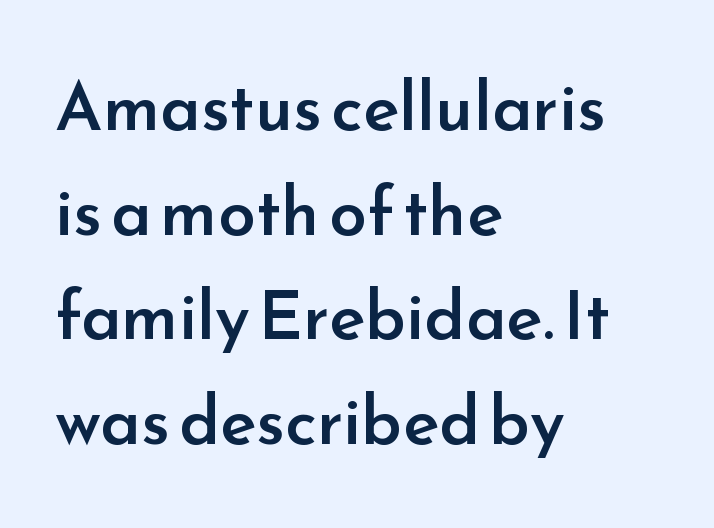
Whoever set this chose a conventional vertical rhythm. Note the varied advance widths — an 'i' is clearly narrower than an 'm'. Weight: semibold (demi). Each line starts at the same left margin while the right side varies. The letters sit at their default tracking, neither squeezed nor spread. Honestly, there is no underline to notice here at all.
